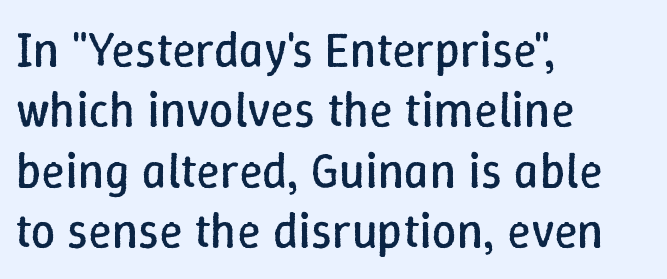
Descenders hang freely into open space. The typesetting does not lean heavy: it is not bold. Is there any slant? The stems are plumb. Reading down the block, your eye returns to a fixed left position each line. Students, note that the glyphs here touch the page at normal intervals.
